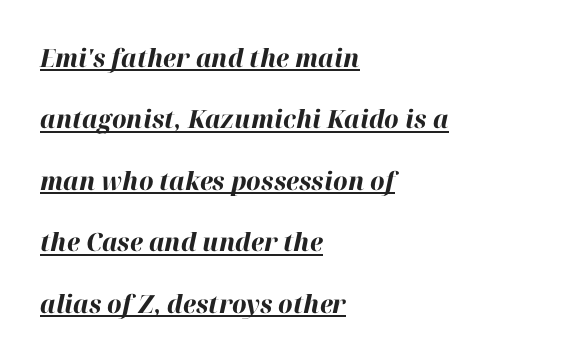
Q: Is the text bold? A: Yes.
Q: Is the text italic (slanted)? A: Yes, it leans right by about 12 degrees.
Q: Is the text underlined? A: Yes.
Q: How is the paragraph aligned? A: Left-aligned.
Q: Is the spacing between letters normal or unusually wide? A: Normal.
Q: Is the spacing between lines tight, normal or loose? A: Loose.
